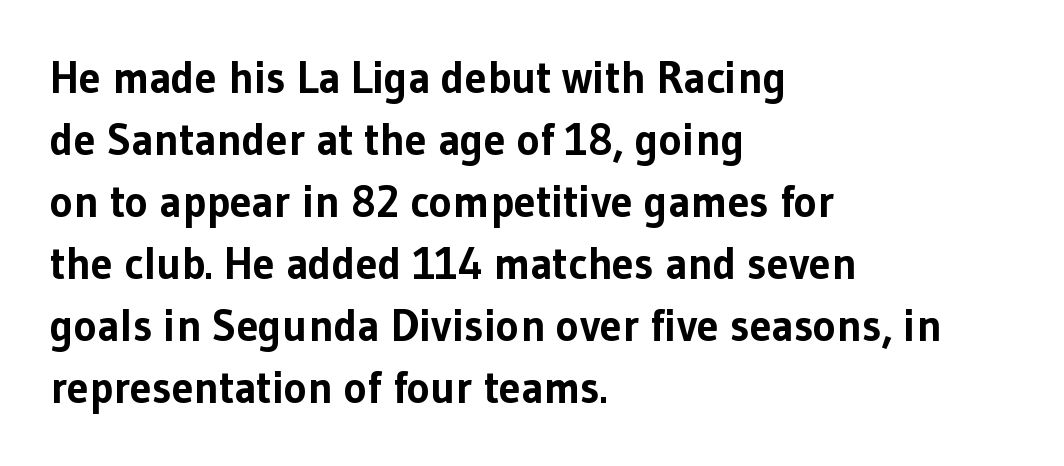
Q: Is the text bold? A: Yes.
Q: Is the text italic (slanted)? A: No, it is upright.
Q: Is the typeface a serif or a sans-serif typeface? A: Sans-serif.
Q: Is the text underlined? A: No.
Q: How is the paragraph aligned? A: Left-aligned.
Q: Is the spacing between letters normal or unusually wide? A: Normal.
Q: Is the spacing between lines tight, normal or loose? A: Normal.
Q: Width (condensed, normal, or wide)? A: Normal.
Q: Stroke contrast? A: Low.
Q: x-height? A: Medium.
Q: Monospaced? A: No.
